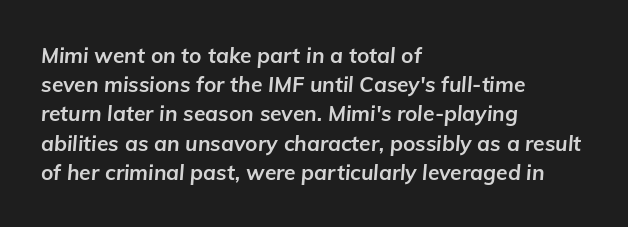
Pretty heavy lettering here — definitely bold. Line spacing here is normal. The lines in this sample share a left origin and differ only in where they stop. Nobody drew a line under any word here.
